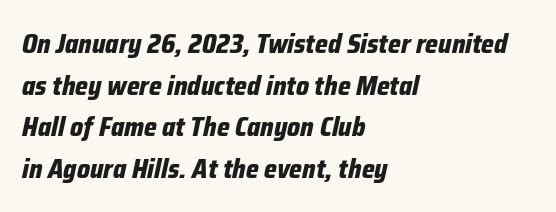
{"italic": "yes", "lean": "right", "slant_degrees": 12, "bold": "yes", "underline": "no", "align": "left", "line_spacing": "normal", "line_spacing_ratio": 1.54, "letter_spacing": "normal", "letter_spacing_em": 0.0, "glyph_px": 27}
